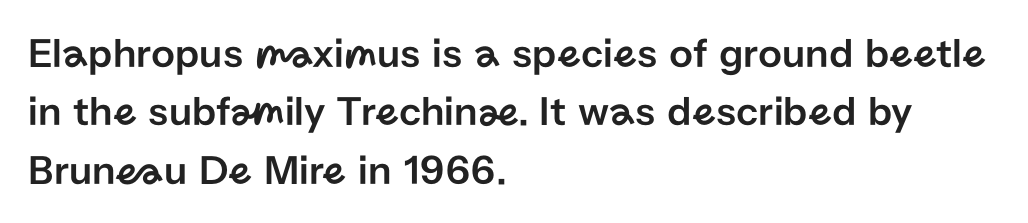
The font's upright variant was chosen for this text. The letterforms sit shoulder to shoulder at normal distance. A clean baseline with only descenders dipping below it. Is this a fixed-width face? No — the glyphs have proportional, varying widths.
